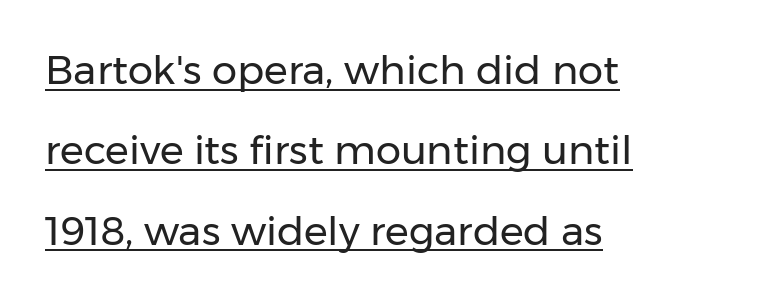
Q: Is the text bold? A: No.
Q: Is the text italic (slanted)? A: No, it is upright.
Q: Is the typeface a serif or a sans-serif typeface? A: Sans-serif.
Q: Is the text underlined? A: Yes.
Q: How is the paragraph aligned? A: Left-aligned.
Q: Is the spacing between letters normal or unusually wide? A: Normal.
Q: Is the spacing between lines tight, normal or loose? A: Loose.
Q: Width (condensed, normal, or wide)? A: Normal.
Q: Stroke contrast? A: Low.
Q: x-height? A: Medium.
Q: Monospaced? A: No.
